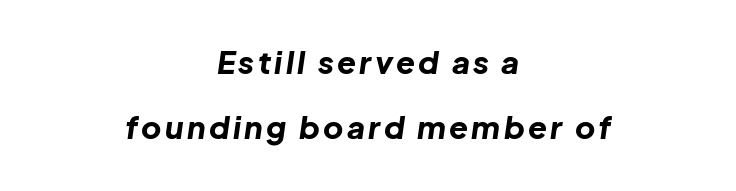
Looks like regular typesetting: each glyph gets only the width it needs. If you drew a line through each stem, it would be angled. Strong, thick strokes mark this as bold type. Notice the wide empty band between every row — that's loose leading. Check the space under the baseline: it is left empty.
